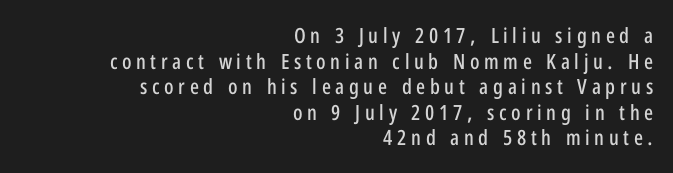
Q: Is the text italic (slanted)? A: No, it is upright.
Q: Is the text underlined? A: No.
Q: How is the paragraph aligned? A: Right-aligned.
Q: Is the spacing between letters normal or unusually wide? A: Unusually wide.
